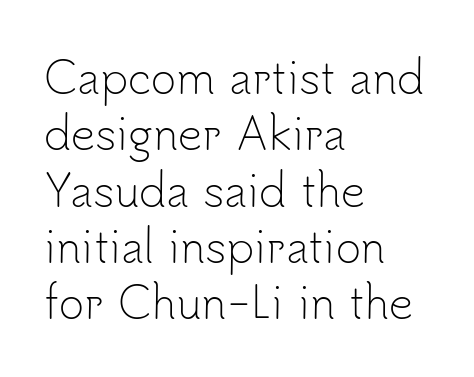
The image shows 43 px light sans-serif type, upright; set left-aligned, normal line spacing (1.31x), normal letter spacing, not underlined; low stroke contrast and a small x-height.
